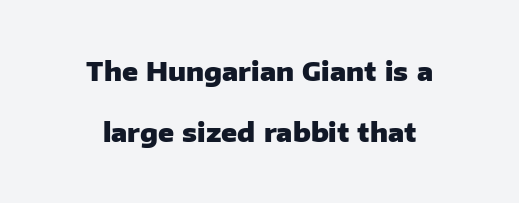
The image shows 26 px bold type, upright; set centered, loose line spacing (2.35x), normal letter spacing, not underlined.
